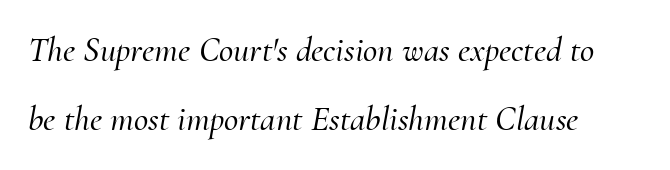
The image shows 35 px serif type, italic (leaning right); set left-aligned, loose line spacing (1.98x), normal letter spacing, not underlined; medium stroke contrast and a small x-height.
